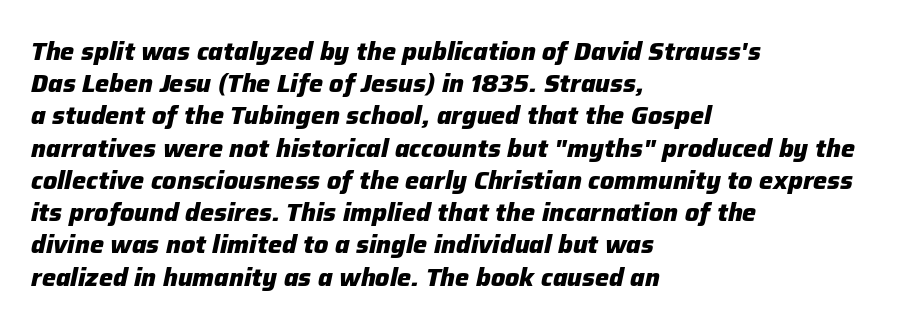
The image shows 25 px bold type, italic (leaning right); set left-aligned, normal line spacing (1.29x), normal letter spacing, not underlined.
